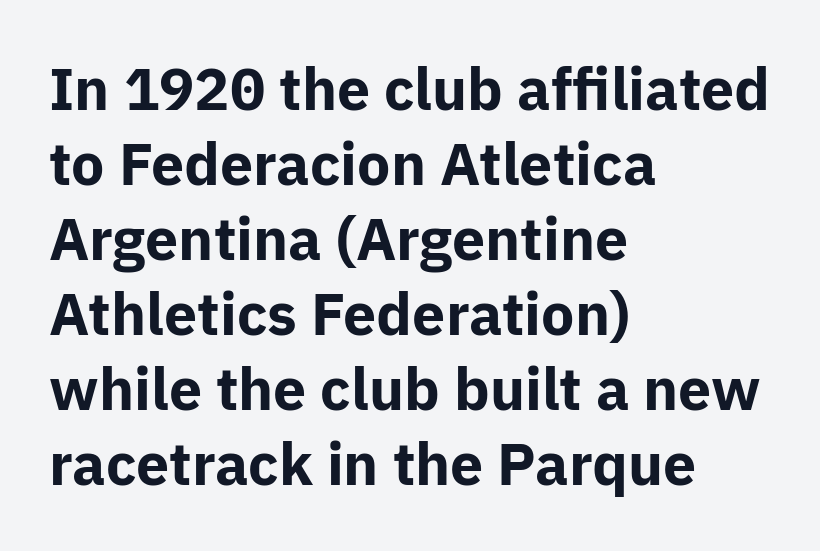
Q: Is the text bold? A: Yes.
Q: Is the text italic (slanted)? A: No, it is upright.
Q: Is the typeface a serif or a sans-serif typeface? A: Sans-serif.
Q: Is the text underlined? A: No.
Q: How is the paragraph aligned? A: Left-aligned.
Q: Is the spacing between letters normal or unusually wide? A: Normal.
Q: Is the spacing between lines tight, normal or loose? A: Normal.
Q: Width (condensed, normal, or wide)? A: Normal.
Q: Stroke contrast? A: Low.
Q: x-height? A: Medium.
Q: Monospaced? A: No.
